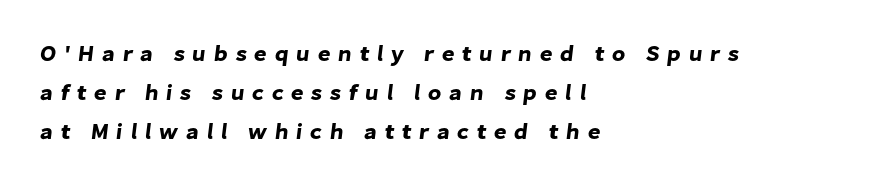
{"underline": "no", "align": "left", "line_spacing_ratio": 1.78, "letter_spacing": "wide", "letter_spacing_em": 0.34, "glyph_px": 22}
